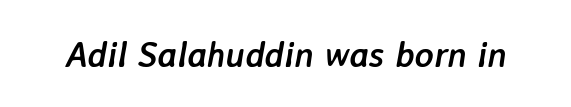
Caption: standard tracking, unaltered. The strokes are fattened all the way to bold. Quick note: underline off. A typesetter would call this proportional, since set widths differ per character. When letters slant like this, we call the style italic.
